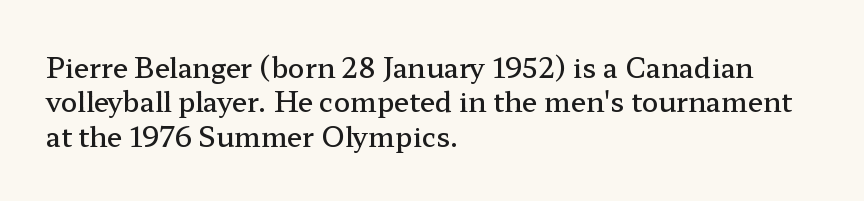
The image shows 27 px text type, upright; set left-aligned, normal line spacing (1.27x), normal letter spacing, not underlined.
